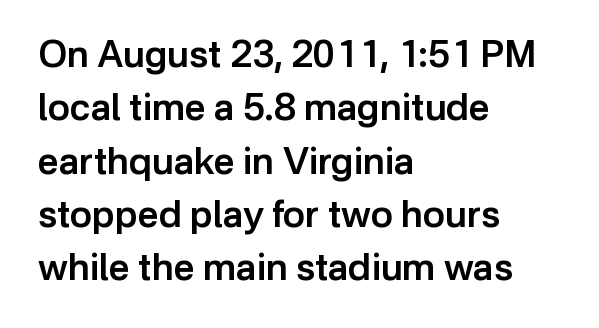
Each letter keeps its own natural width here, so spacing adapts to shape. Characters remain perfectly vertical along every line. The characters look somewhat weighty, a semibold short of true bold. Type style note: lacks serifs. No word sits above an underline.
